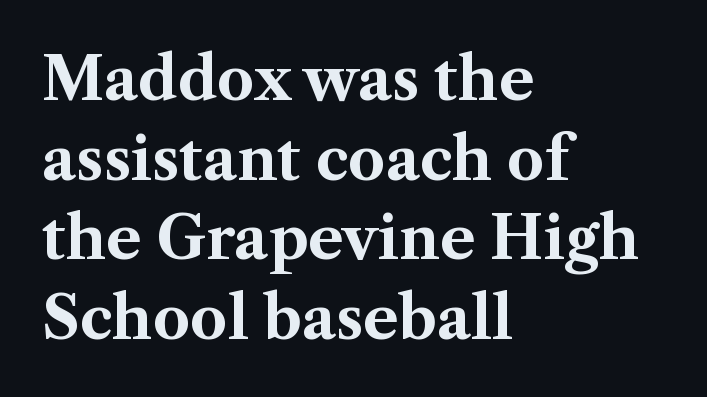
The letters sit at their default tracking, neither squeezed nor spread. The strip under each line holds only bare page. Weight: bold. Is there any slant? The stems are plumb. Note: serifs present on the glyphs. The lines sit at an ordinary, default distance from one another.
